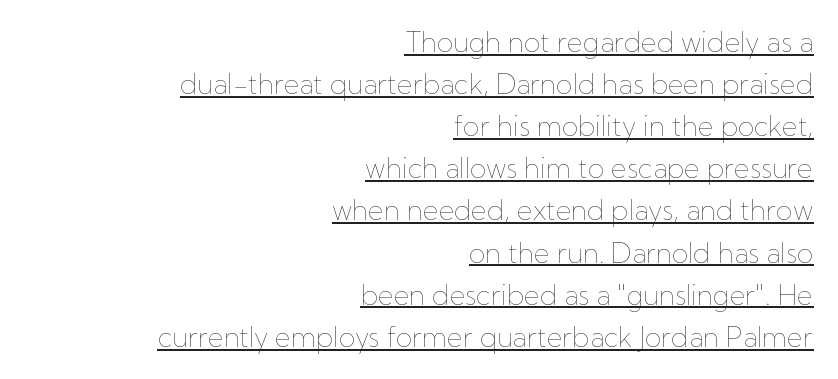
The font is comparable to plain body text, perhaps lighter. Line endings align vertically; line beginnings do not. A typographer would call this underscored text. The face used here is rendered with its standard letterfit. The letters stand upright; this is a roman face.
